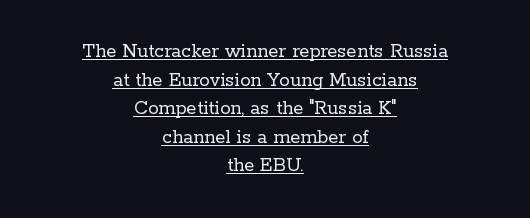
The passage shown is underscored from start to finish. In terms of leading, this rendering sits right in the middle. No heavy texture on the line: the type isn't bold. A roman cut, with each character standing at attention.
